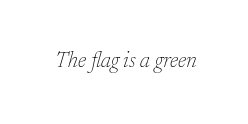
The image shows 21 px text type, italic (leaning right); set normal letter spacing, not underlined.
